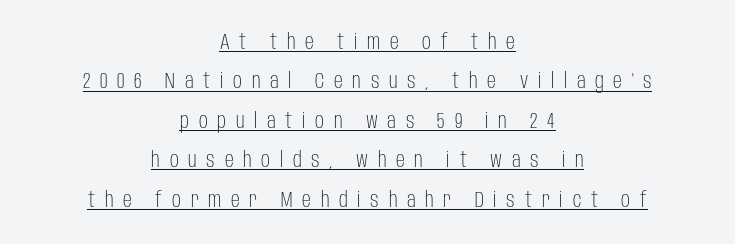
{"italic": "no", "bold": "no", "underline": "yes", "align": "center", "line_spacing_ratio": 1.79, "letter_spacing": "wide", "letter_spacing_em": 0.44, "glyph_px": 22}
